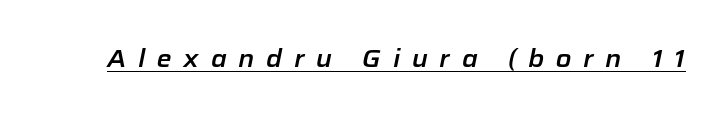
{"italic": "yes", "lean": "right", "slant_degrees": 12, "underline": "yes", "letter_spacing": "wide", "letter_spacing_em": 0.49, "glyph_px": 24}
